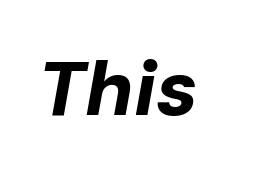
The face used here is proportionally spaced, like ordinary book or web type. Students, note that the glyphs here touch the page at normal intervals. The passage shown is emphatically bold. Glance below the letters and you will spot only blank space. In terms of posture, this sample is oblique.
